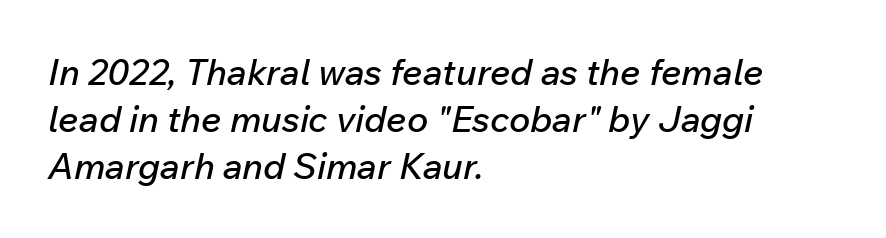
{"italic": "yes", "lean": "right", "slant_degrees": 12, "width": "normal", "stroke_contrast": "low", "x_height": "medium", "monospaced": "no", "underline": "no", "align": "left", "line_spacing": "normal", "line_spacing_ratio": 1.31, "letter_spacing": "normal", "letter_spacing_em": 0.0, "glyph_px": 36}
